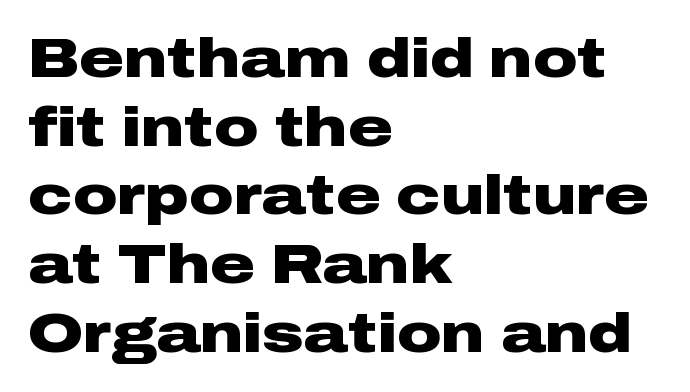
Q: Is the text bold? A: Yes.
Q: Is the text italic (slanted)? A: No, it is upright.
Q: Is the typeface a serif or a sans-serif typeface? A: Sans-serif.
Q: Is the text underlined? A: No.
Q: How is the paragraph aligned? A: Left-aligned.
Q: Is the spacing between letters normal or unusually wide? A: Normal.
Q: Is the spacing between lines tight, normal or loose? A: Normal.
Q: Width (condensed, normal, or wide)? A: Wide.
Q: Stroke contrast? A: Low.
Q: x-height? A: Medium.
Q: Monospaced? A: No.
